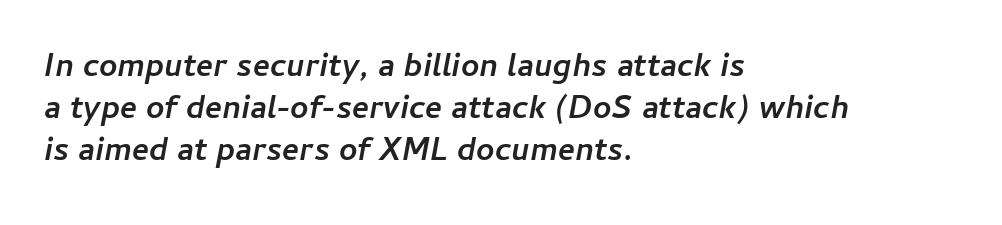
{"italic": "yes", "lean": "right", "slant_degrees": 11, "bold": "yes", "weight": "semibold", "width": "normal", "stroke_contrast": "low", "x_height": "medium", "monospaced": "no", "underline": "no", "align": "left", "line_spacing": "normal", "line_spacing_ratio": 1.31, "letter_spacing": "normal", "letter_spacing_em": 0.0, "glyph_px": 32}
